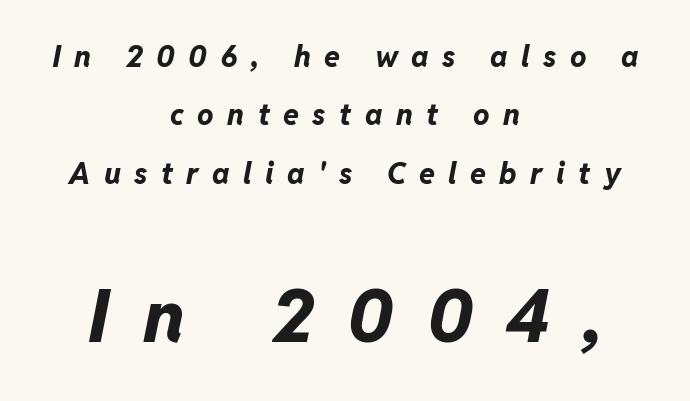
{"italic": "yes", "lean": "right", "slant_degrees": 11, "bold": "yes", "weight": "bold", "width": "normal", "stroke_contrast": "low", "x_height": "medium", "monospaced": "no", "underline": "no", "align": "center", "line_spacing": "loose", "line_spacing_ratio": 2.01, "letter_spacing": "wide", "letter_spacing_em": 0.46, "larger_block": "second", "size_ratio": 2.48, "glyph_px": 72}
